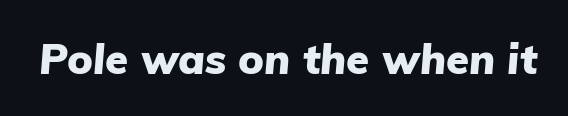
{"italic": "yes", "lean": "right", "slant_degrees": 5, "bold": "yes", "weight": "heavy", "width": "normal", "stroke_contrast": "low", "x_height": "medium", "monospaced": "no", "underline": "no", "letter_spacing": "normal", "letter_spacing_em": 0.0, "glyph_px": 42}
